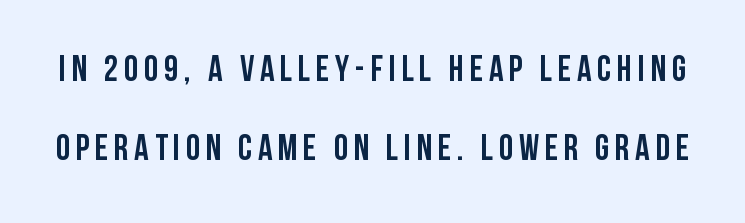
{"serif": "no", "italic": "no", "bold": "yes", "weight": "semibold", "width": "condensed", "stroke_contrast": "low", "x_height": "large", "monospaced": "no", "underline": "no", "line_spacing": "loose", "line_spacing_ratio": 2.19, "glyph_px": 36}
